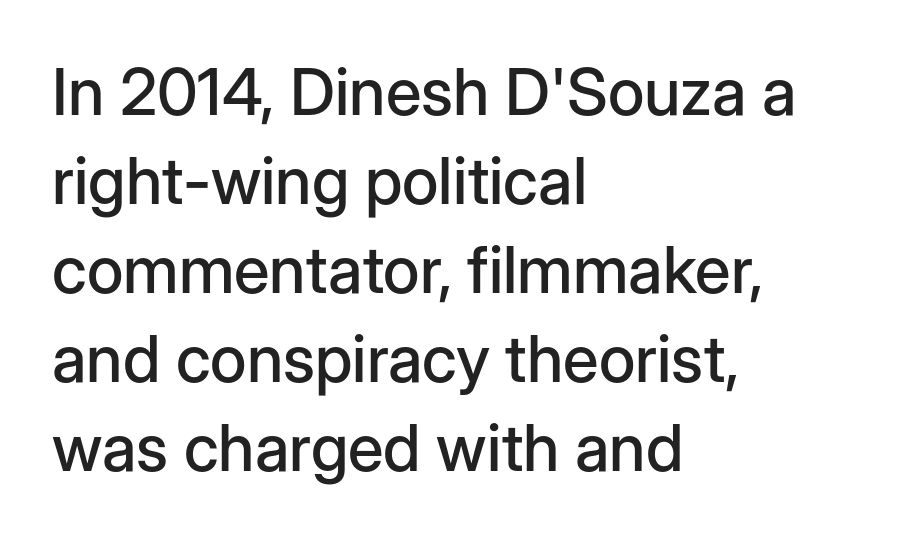
A typesetter would call this leading conventional body-copy spacing. The letters stand upright; this is a roman face. A classic flush-left, rag-right setting is used for this passage. The passage shown is not underscored anywhere. To sum up the face: it is a sans, with no serifs.
